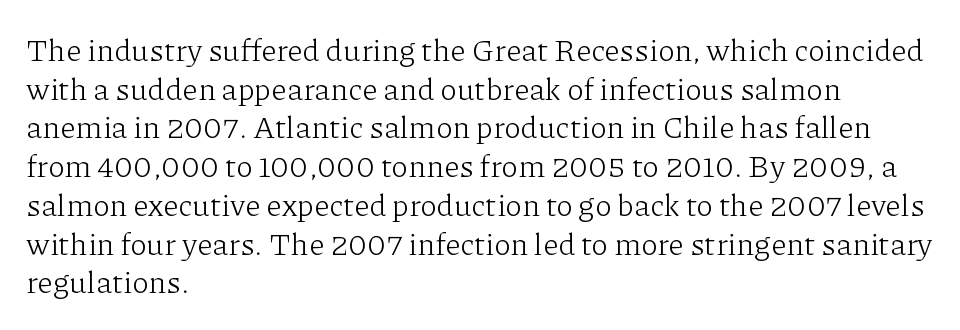
Q: Is the text bold? A: No.
Q: Is the text italic (slanted)? A: No, it is upright.
Q: Is the typeface a serif or a sans-serif typeface? A: Serif.
Q: Is the text underlined? A: No.
Q: How is the paragraph aligned? A: Left-aligned.
Q: Is the spacing between letters normal or unusually wide? A: Normal.
Q: Is the spacing between lines tight, normal or loose? A: Normal.
Q: Width (condensed, normal, or wide)? A: Normal.
Q: Stroke contrast? A: Low.
Q: x-height? A: Medium.
Q: Monospaced? A: No.
